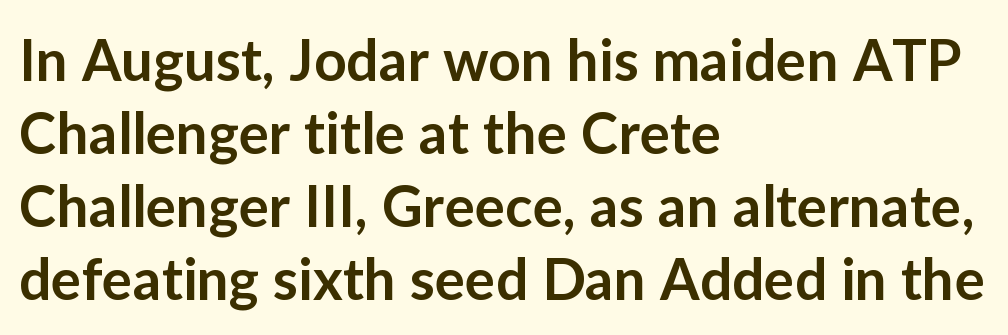
Q: Is the text bold? A: Semi-bold.
Q: Is the text italic (slanted)? A: No, it is upright.
Q: Is the typeface a serif or a sans-serif typeface? A: Sans-serif.
Q: Is the text underlined? A: No.
Q: How is the paragraph aligned? A: Left-aligned.
Q: Is the spacing between letters normal or unusually wide? A: Normal.
Q: Is the spacing between lines tight, normal or loose? A: Normal.
Q: Width (condensed, normal, or wide)? A: Normal.
Q: Stroke contrast? A: Low.
Q: x-height? A: Medium.
Q: Monospaced? A: No.
